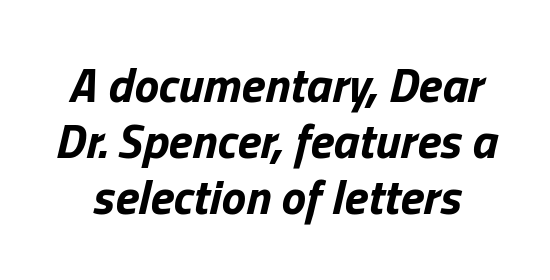
Q: Is the text bold? A: Yes.
Q: Is the text italic (slanted)? A: Yes, it leans right by about 13 degrees.
Q: Is the text underlined? A: No.
Q: Is the spacing between letters normal or unusually wide? A: Normal.
Q: Is the spacing between lines tight, normal or loose? A: Tight.
Q: Width (condensed, normal, or wide)? A: Normal.
Q: Stroke contrast? A: Low.
Q: x-height? A: Medium.
Q: Monospaced? A: No.
